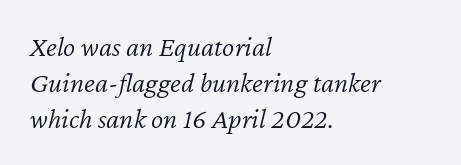
Q: Is the text bold? A: No.
Q: Is the text italic (slanted)? A: Yes, it leans right by about 12 degrees.
Q: Is the text underlined? A: No.
Q: How is the paragraph aligned? A: Left-aligned.
Q: Is the spacing between letters normal or unusually wide? A: Normal.
Q: Width (condensed, normal, or wide)? A: Normal.
Q: Stroke contrast? A: Low.
Q: x-height? A: Medium.
Q: Monospaced? A: No.
